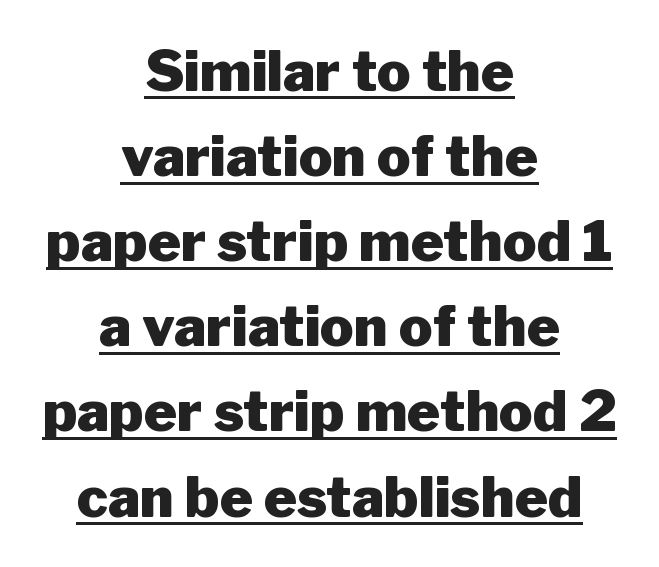
The image shows 56 px heavy sans-serif type, upright; set centered, normal line spacing (1.52x), normal letter spacing, underlined; low stroke contrast and a medium x-height.
